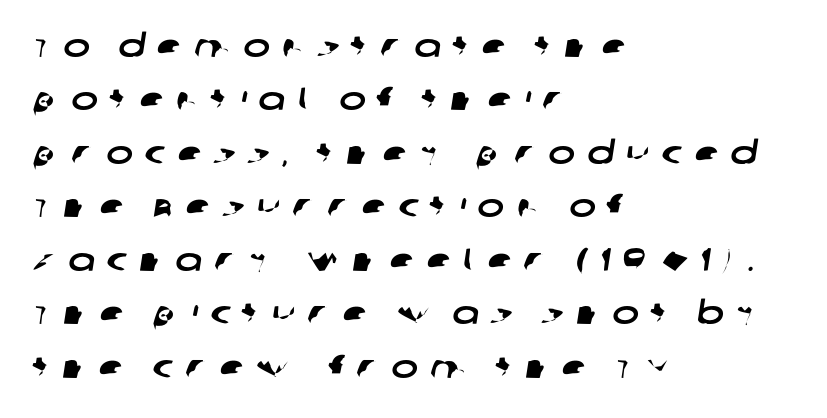
{"serif": "no", "width": "wide", "stroke_contrast": "low", "x_height": "large", "monospaced": "no", "underline": "no", "align": "left", "line_spacing": "normal", "line_spacing_ratio": 1.67, "letter_spacing": "wide", "letter_spacing_em": 0.37, "glyph_px": 32}
